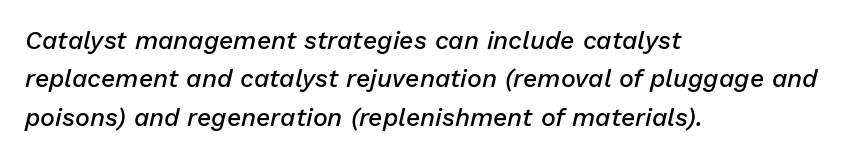
{"italic": "yes", "lean": "right", "slant_degrees": 13, "bold": "semi", "underline": "no", "align": "left", "line_spacing": "normal", "line_spacing_ratio": 1.54, "letter_spacing": "normal", "letter_spacing_em": 0.0, "glyph_px": 25}
